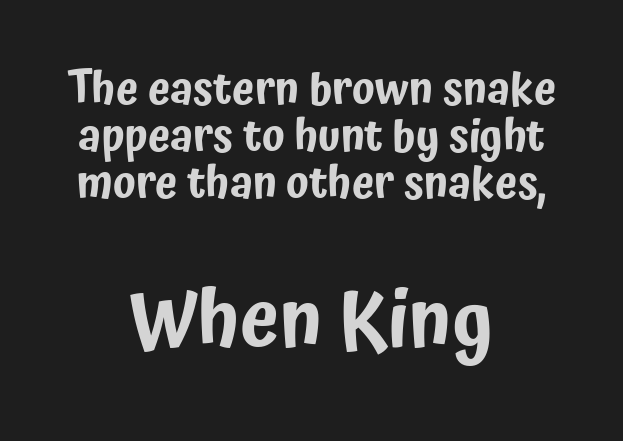
The string is rendered with underlining switched off. The lines in this sample share a center point and differ in where they start and stop. Note the varied advance widths — an 'i' is clearly narrower than an 'm'. The characters display no serif detailing; their extremities are plain.
